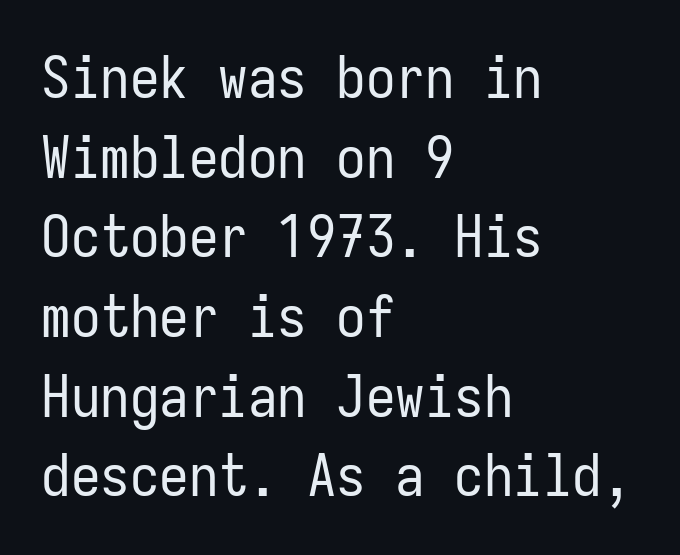
{"serif": "no", "italic": "no", "bold": "no", "weight": "regular", "width": "condensed", "stroke_contrast": "low", "x_height": "medium", "monospaced": "yes", "underline": "no", "align": "left", "line_spacing": "normal", "line_spacing_ratio": 1.35, "letter_spacing": "normal", "letter_spacing_em": 0.0, "glyph_px": 59}
